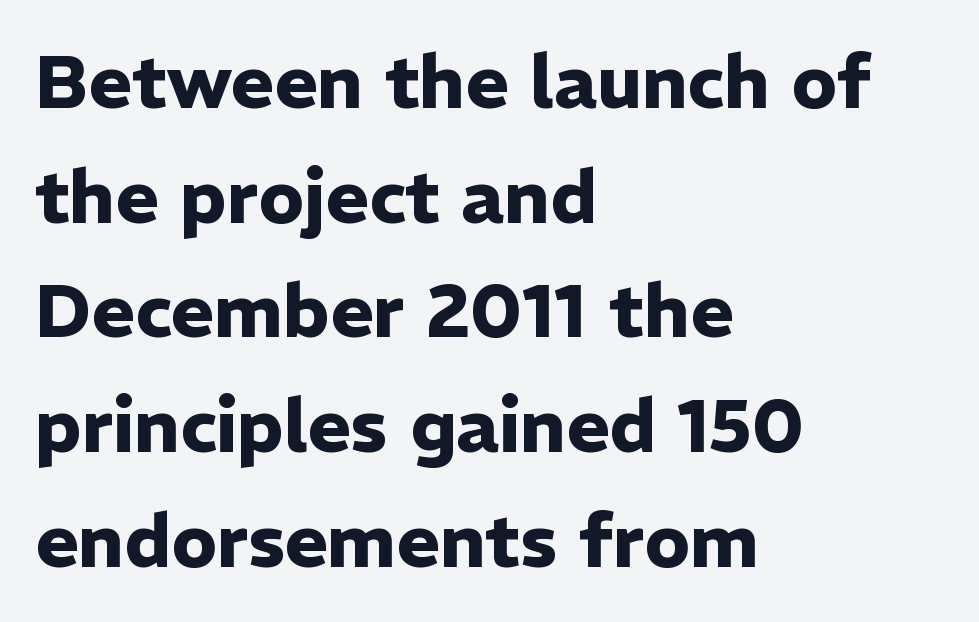
{"serif": "no", "italic": "no", "bold": "yes", "weight": "heavy", "width": "normal", "stroke_contrast": "low", "x_height": "medium", "monospaced": "no", "underline": "no", "align": "left", "line_spacing": "normal", "line_spacing_ratio": 1.55, "letter_spacing": "normal", "letter_spacing_em": 0.0, "glyph_px": 74}
